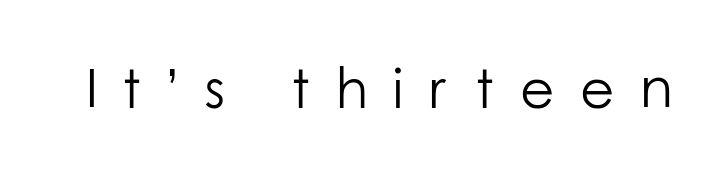
Q: Is the text bold? A: No.
Q: Is the text italic (slanted)? A: No, it is upright.
Q: Is the typeface a serif or a sans-serif typeface? A: Sans-serif.
Q: Is the text underlined? A: No.
Q: Is the spacing between letters normal or unusually wide? A: Unusually wide.
Q: Width (condensed, normal, or wide)? A: Normal.
Q: Stroke contrast? A: Low.
Q: x-height? A: Medium.
Q: Monospaced? A: No.
